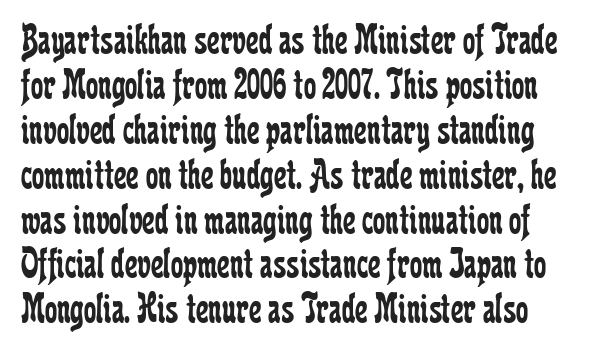
{"serif": "yes", "italic": "no", "bold": "no", "weight": "regular", "width": "condensed", "stroke_contrast": "low", "x_height": "medium", "monospaced": "no", "underline": "no", "line_spacing": "tight", "line_spacing_ratio": 1.02, "letter_spacing": "normal", "letter_spacing_em": 0.0, "glyph_px": 44}
